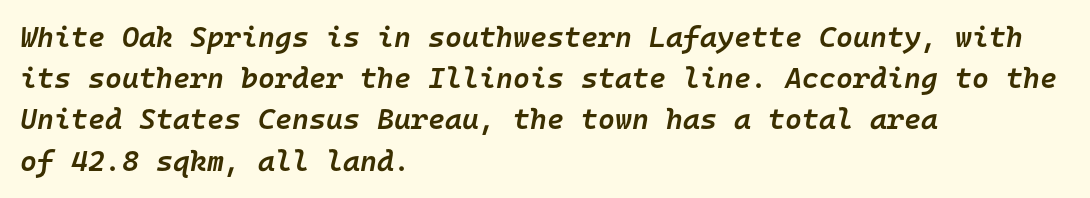
The space directly below the letters is spotless. The gaps between neighbouring characters are ordinary and unremarkable. Weight check: semibold — heavier than regular, not quite bold. If you measured baseline to baseline, you'd find a middling distance. The face used here has a pronounced slope to its letters. The passage shown is typed in a monospace face where columns stay perfectly aligned.
